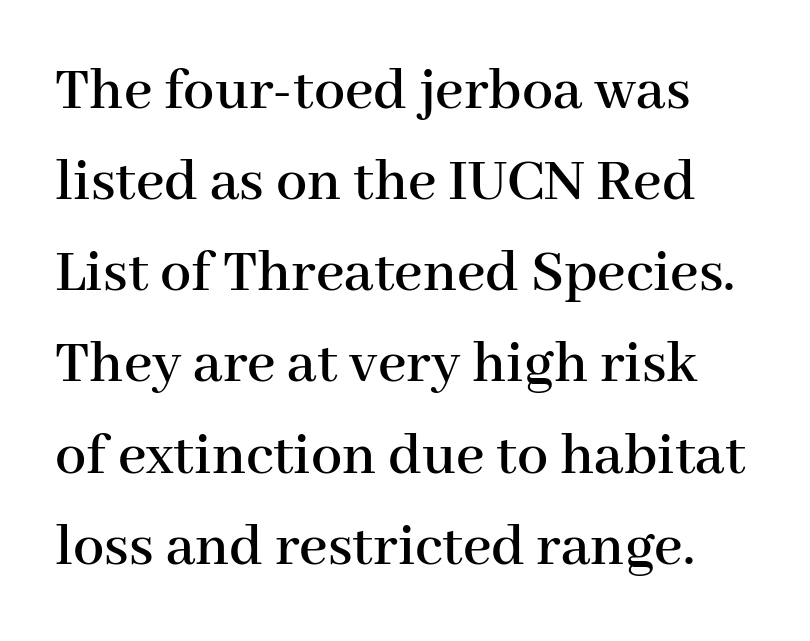
Glyph-to-glyph distance matches everyday printed text. A roman cut, with each character standing at attention. Rule under the text: the space is simply empty. The rendering uses natural spacing where letterforms have individual widths. Interline gaps are of average width in this sample. Stroke terminals: seriffed.
